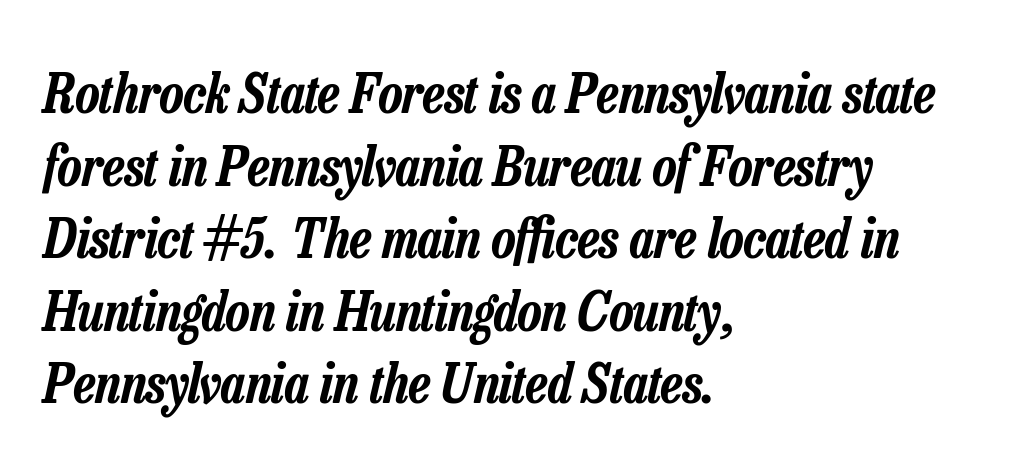
Q: Is the text italic (slanted)? A: Yes, it leans right by about 13 degrees.
Q: Is the text underlined? A: No.
Q: How is the paragraph aligned? A: Left-aligned.
Q: Is the spacing between letters normal or unusually wide? A: Normal.
Q: Is the spacing between lines tight, normal or loose? A: Normal.
Q: Width (condensed, normal, or wide)? A: Condensed.
Q: Stroke contrast? A: Low.
Q: x-height? A: Medium.
Q: Monospaced? A: No.
